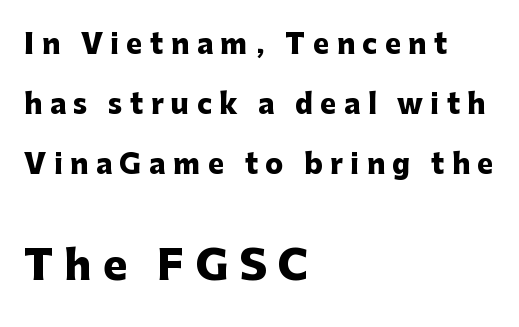
Q: Is the text bold? A: Yes.
Q: Is the text italic (slanted)? A: No, it is upright.
Q: Is the typeface a serif or a sans-serif typeface? A: Sans-serif.
Q: Is the text underlined? A: No.
Q: How is the paragraph aligned? A: Left-aligned.
Q: Is the spacing between letters normal or unusually wide? A: Unusually wide.
Q: Is the spacing between lines tight, normal or loose? A: Loose.
Q: Which block of text is set in a larger size, the first (top) or the second (bottom)? A: The second (bottom) one.
Q: Width (condensed, normal, or wide)? A: Normal.
Q: Stroke contrast? A: Low.
Q: x-height? A: Medium.
Q: Monospaced? A: No.
